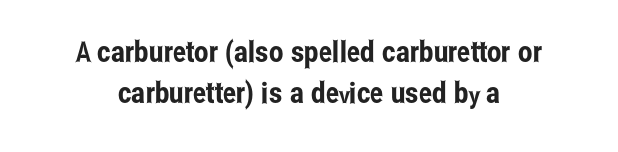
{"serif": "no", "italic": "no", "width": "condensed", "stroke_contrast": "low", "x_height": "medium", "monospaced": "no", "underline": "no", "line_spacing": "normal", "line_spacing_ratio": 1.43, "letter_spacing": "normal", "letter_spacing_em": 0.0, "glyph_px": 29}
